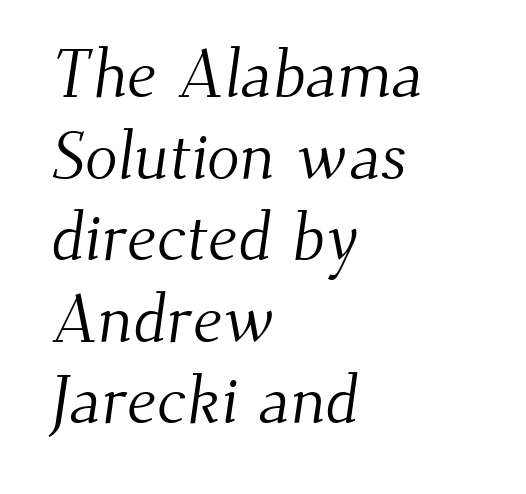
The compositor pushed each line to the left boundary. Small tapered or slab feet sit at the stroke ends, so this counts as serif. The typesetting does not lean heavy: it is not bold. The horizontal fit of the characters is conventional and even. A typesetter would call this proportional, since set widths differ per character.
